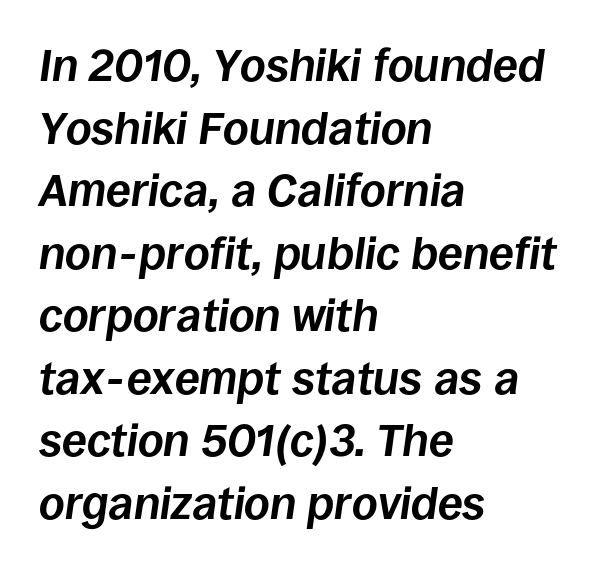
{"italic": "yes", "lean": "right", "slant_degrees": 8, "bold": "yes", "weight": "bold", "width": "normal", "stroke_contrast": "low", "x_height": "large", "monospaced": "no", "underline": "no", "align": "left", "line_spacing": "normal", "line_spacing_ratio": 1.39, "letter_spacing": "normal", "letter_spacing_em": 0.0, "glyph_px": 45}
